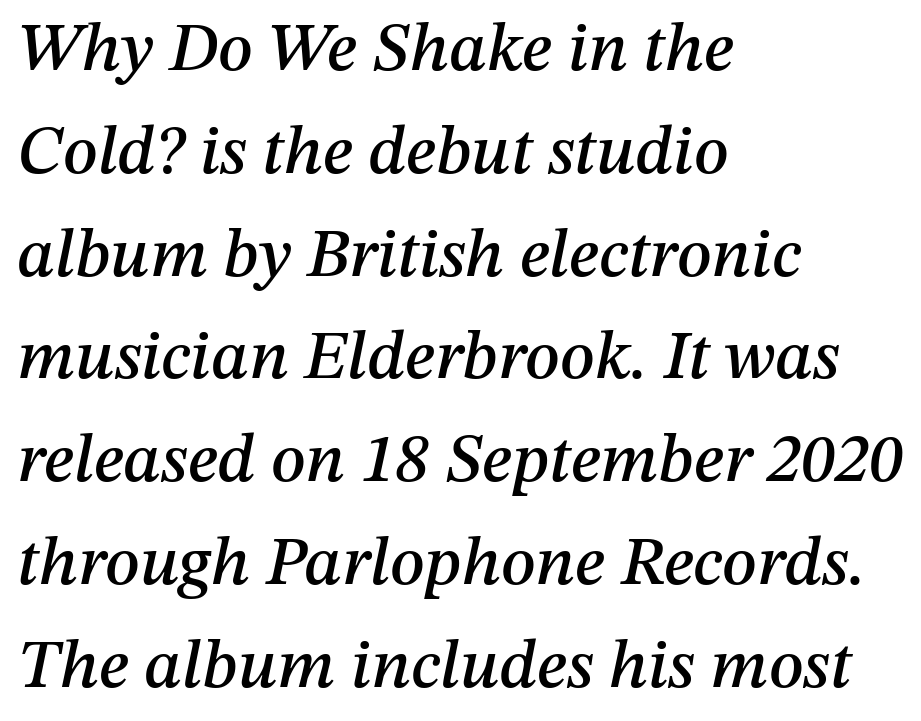
Note the varied advance widths — an 'i' is clearly narrower than an 'm'. Notice how the stems are inclined rather than vertical — that's the hallmark of italics. Where is the straight margin? On the left. The type is set solid horizontally, with unmodified tracking. The string is rendered with underlining switched off.
